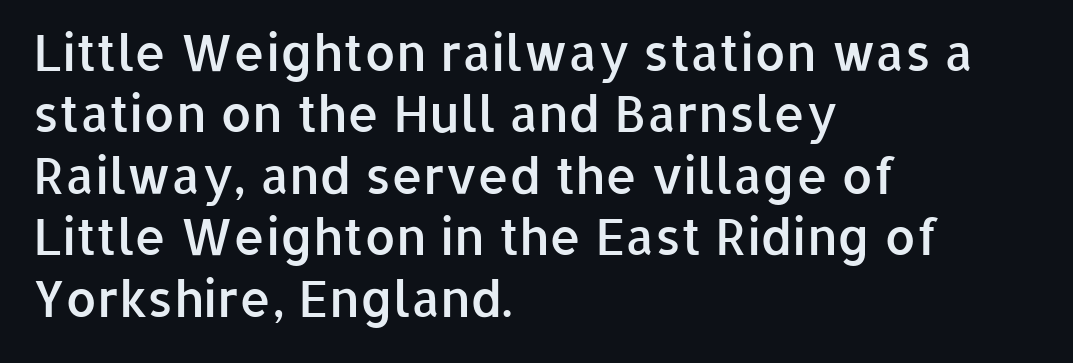
Q: Is the text bold? A: Semi-bold.
Q: Is the text italic (slanted)? A: No, it is upright.
Q: Is the typeface a serif or a sans-serif typeface? A: Sans-serif.
Q: Is the text underlined? A: No.
Q: How is the paragraph aligned? A: Left-aligned.
Q: Is the spacing between letters normal or unusually wide? A: Normal.
Q: Width (condensed, normal, or wide)? A: Normal.
Q: Stroke contrast? A: Low.
Q: x-height? A: Medium.
Q: Monospaced? A: No.
